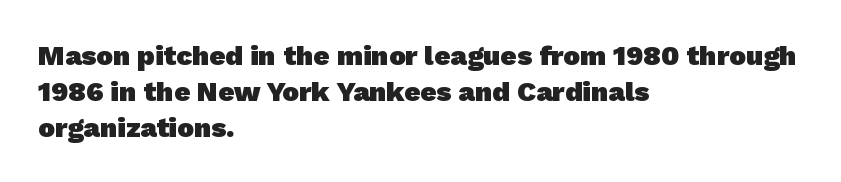
{"serif": "no", "bold": "yes", "weight": "heavy", "width": "normal", "stroke_contrast": "low", "x_height": "medium", "monospaced": "no", "underline": "no", "align": "left", "line_spacing": "normal", "line_spacing_ratio": 1.28, "letter_spacing": "normal", "letter_spacing_em": 0.0, "glyph_px": 28}
